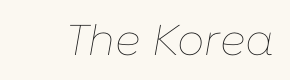
The image shows 43 px thin type, italic (leaning right); set normal letter spacing, not underlined; low stroke contrast and a medium x-height.
